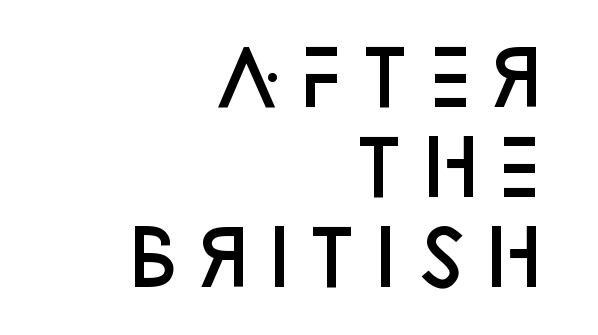
Vertical strokes here are truly vertical. This rendering uses right alignment, leaving the left contour irregular. Is this a fixed-width face? No — the glyphs have proportional, varying widths. Decoration check: the copy has no underline. Here the glyphs are tracked normally, forming tight word shapes. Typesetter's note: demi weight, one step under bold.
